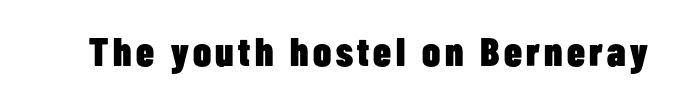
The image shows 40 px heavy, condensed sans-serif type, upright; set not underlined; low stroke contrast and a medium x-height.
